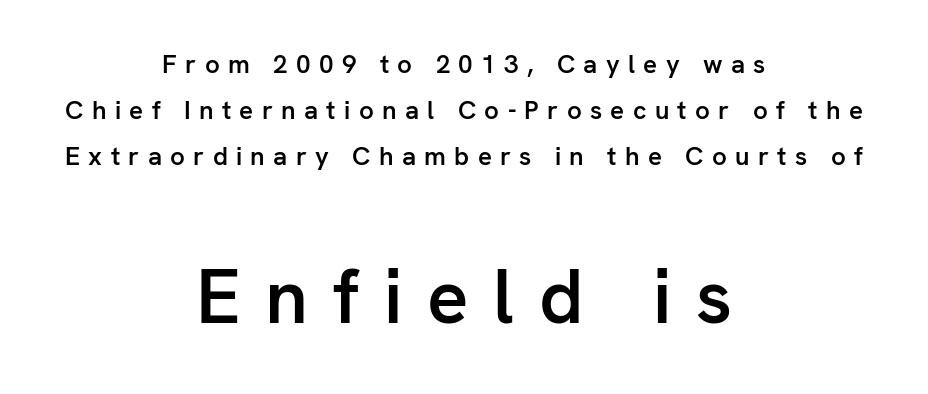
The image shows 77 px semibold sans-serif type, upright; set centered, line spacing 1.76x, unusually wide letter spacing (+0.32 em), not underlined; the second (bottom) block is 2.96x larger; low stroke contrast and a medium x-height.
